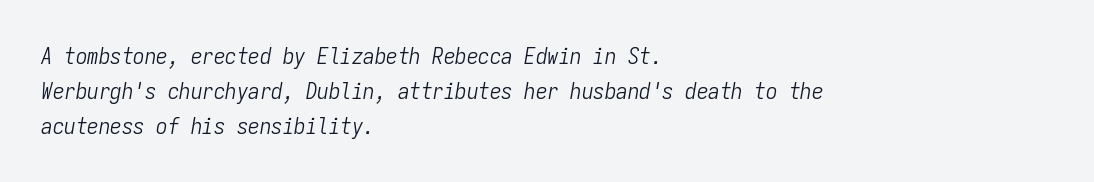
The lines in this sample share a left origin and differ only in where they stop. The specimen reads as italic at a glance. Ink coverage per letter is moderate at most. Glyph-to-glyph distance matches everyday printed text. Regarding leading, the lines here are spaced in the standard way.
